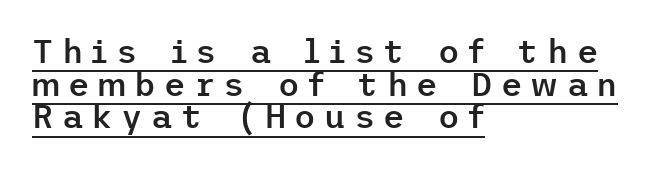
Weight check: semibold — heavier than regular, not quite bold. Observe the absence of serifs on each vertical stroke in this sample. What stands out about the letter spacing? Its width — letters are far apart. You could barely slide anything between these rows. These lines are set flush left with a ragged right edge.
